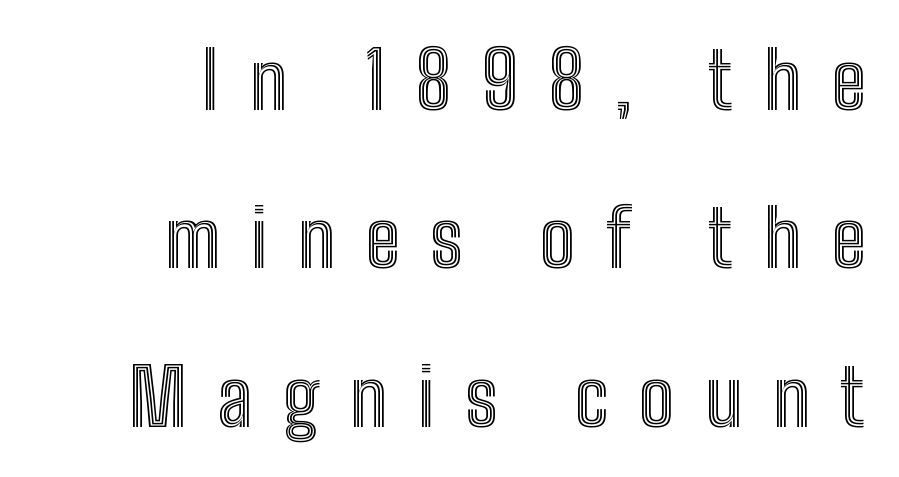
{"italic": "no", "width": "condensed", "x_height": "medium", "monospaced": "no", "underline": "no", "align": "right", "line_spacing": "loose", "line_spacing_ratio": 2.03, "letter_spacing": "wide", "letter_spacing_em": 0.39, "glyph_px": 78}
